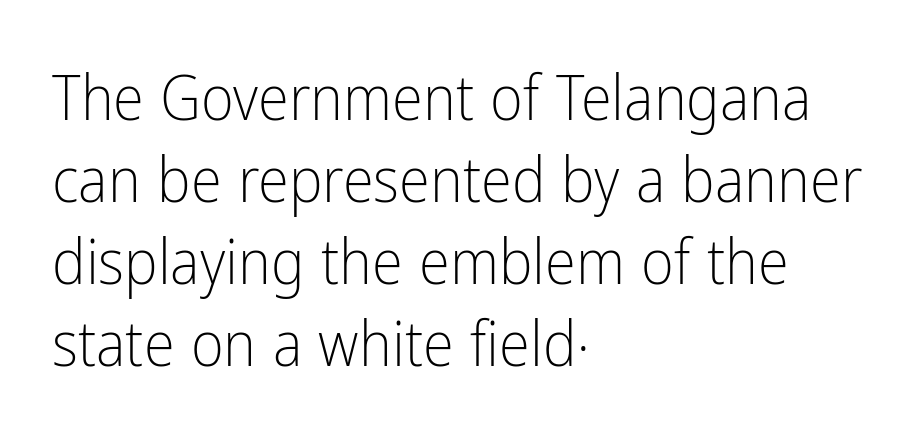
The image shows 63 px light, condensed sans-serif type, upright; set left-aligned, normal line spacing (1.3x), normal letter spacing, not underlined; low stroke contrast and a medium x-height.
